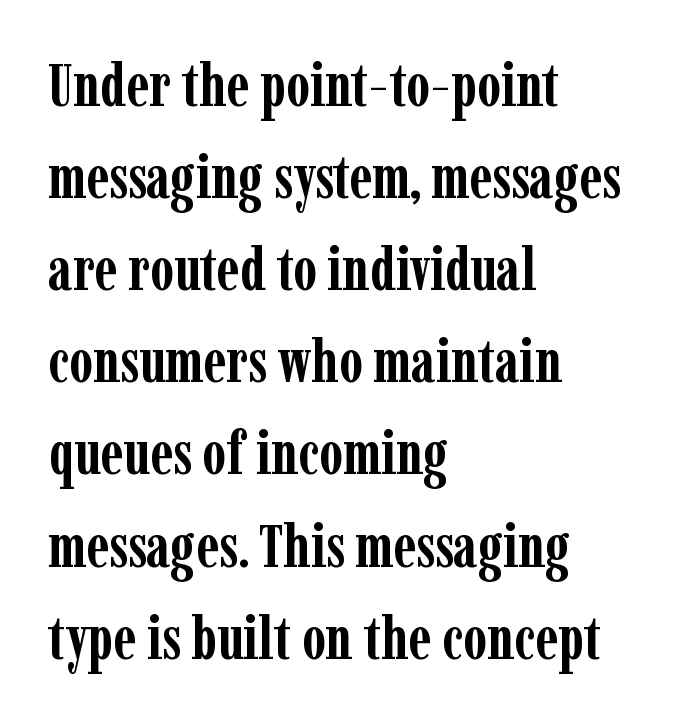
{"serif": "yes", "italic": "no", "bold": "yes", "weight": "semibold", "width": "condensed", "stroke_contrast": "low", "x_height": "medium", "monospaced": "no", "underline": "no", "align": "left", "line_spacing": "normal", "line_spacing_ratio": 1.51, "letter_spacing": "normal", "letter_spacing_em": 0.0, "glyph_px": 61}
